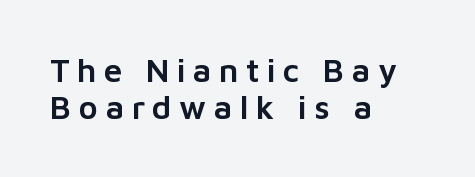
The image shows 33 px sans-serif type, upright; set left-aligned, tight line spacing (1.13x), unusually wide letter spacing (+0.22 em), not underlined; low stroke contrast and a medium x-height.
